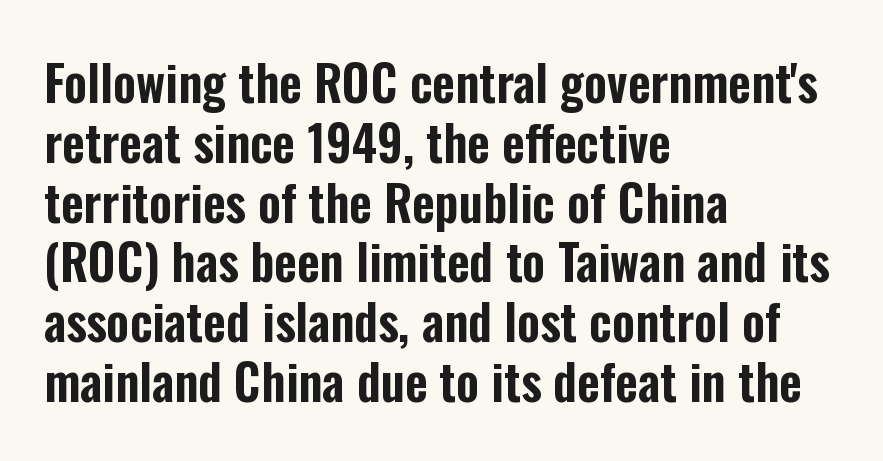
You could not count columns in this text — the font is proportionally spaced. You can tell from the bare stems that sans-serif type was used. The letters sit at their default tracking, neither squeezed nor spread. The typography opts for an upright posture over an oblique one. If you drew a ruler down the left edge, every line would touch it.
